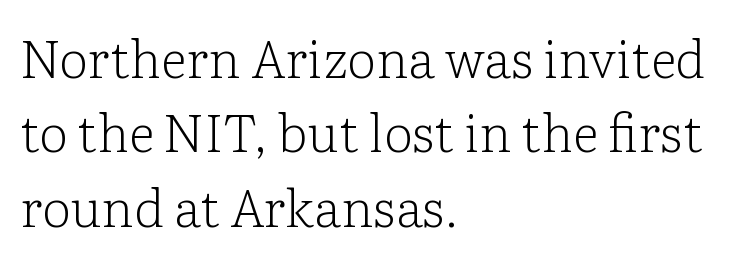
Q: Is the text bold? A: No.
Q: Is the text italic (slanted)? A: No, it is upright.
Q: Is the typeface a serif or a sans-serif typeface? A: Serif.
Q: Is the text underlined? A: No.
Q: How is the paragraph aligned? A: Left-aligned.
Q: Is the spacing between letters normal or unusually wide? A: Normal.
Q: Is the spacing between lines tight, normal or loose? A: Normal.
Q: Width (condensed, normal, or wide)? A: Normal.
Q: Stroke contrast? A: Low.
Q: x-height? A: Medium.
Q: Monospaced? A: No.
